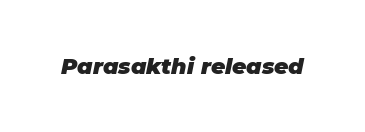
Its strokes are broad and dark, the hallmark of bold type. Standard letterfit; no display-style spreading of the glyphs. You can tell it's italic because the verticals aren't actually vertical. Rule under the text: the space is simply empty.
